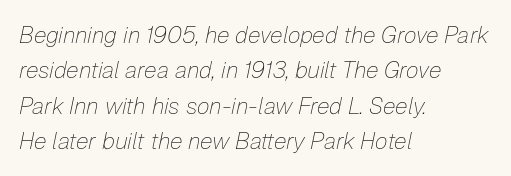
Q: Is the text bold? A: No.
Q: Is the text italic (slanted)? A: Yes, it leans right by about 12 degrees.
Q: Is the text underlined? A: No.
Q: How is the paragraph aligned? A: Left-aligned.
Q: Is the spacing between letters normal or unusually wide? A: Normal.
Q: Is the spacing between lines tight, normal or loose? A: Normal.
